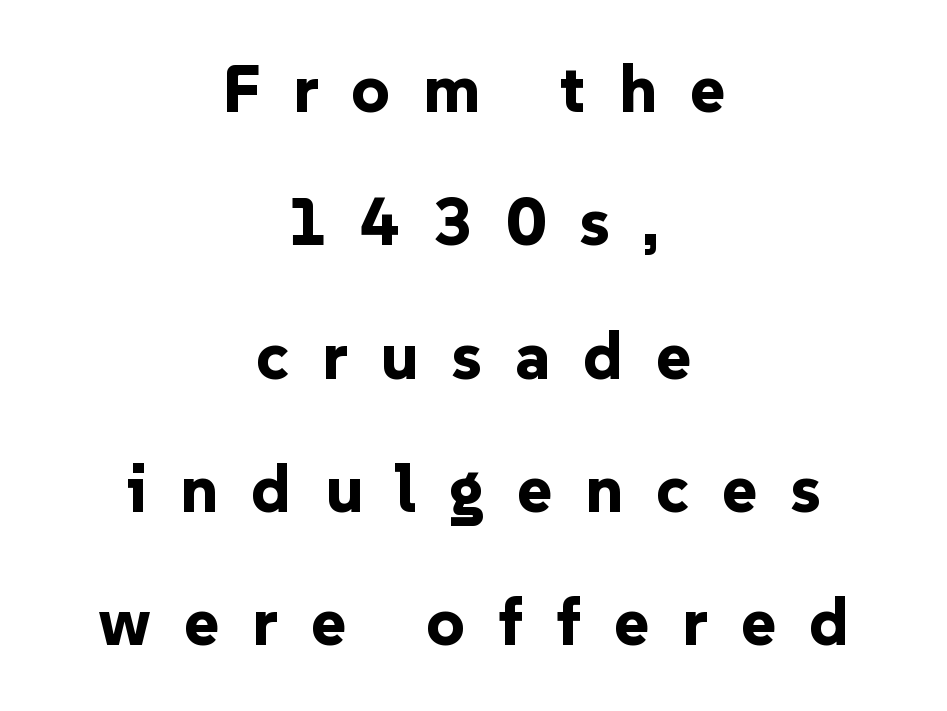
The image shows 67 px bold sans-serif type, upright; set centered, loose line spacing (1.99x), unusually wide letter spacing (+0.49 em), not underlined; low stroke contrast and a medium x-height.
